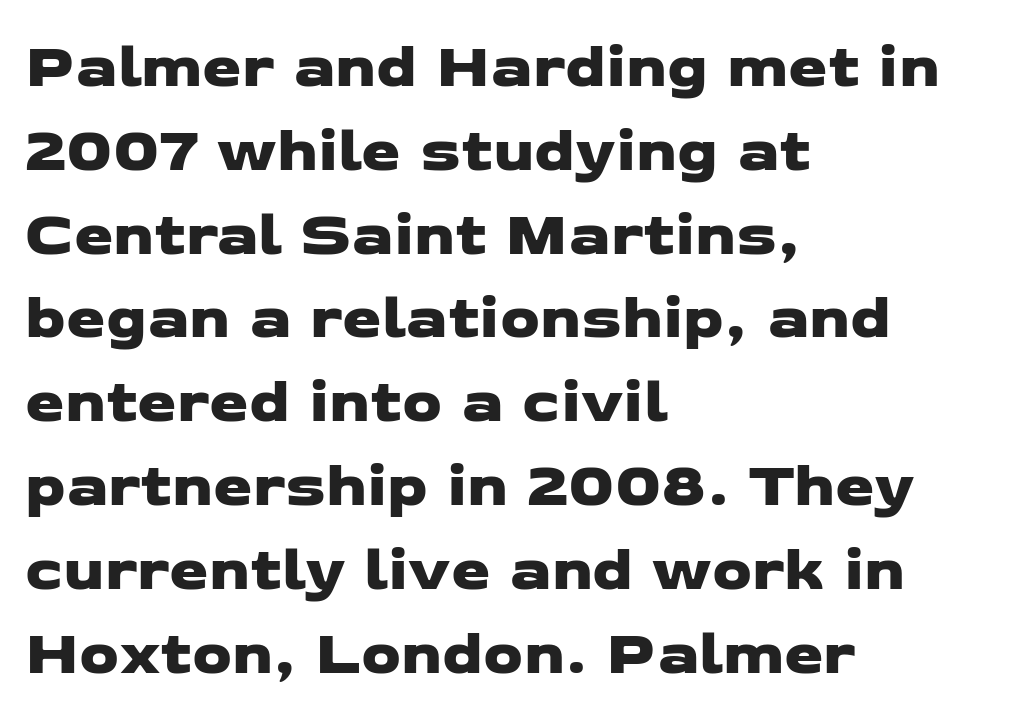
The image shows 63 px wide sans-serif type; set left-aligned, normal line spacing (1.33x), normal letter spacing, not underlined; low stroke contrast and a medium x-height.
